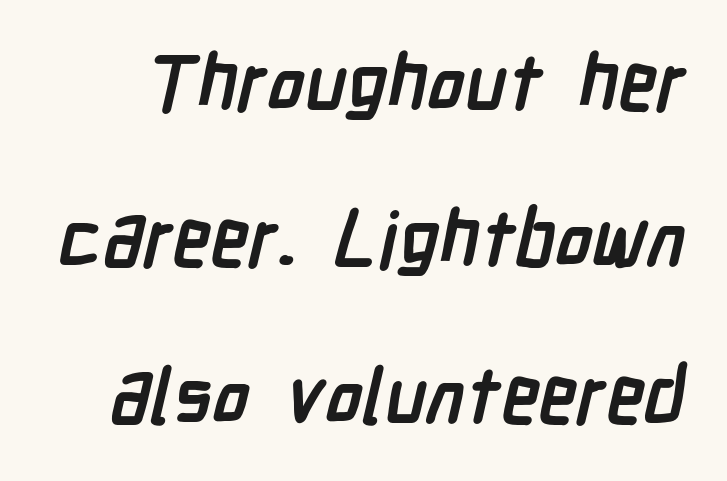
How would I describe the line gaps? Wide and relaxed. The glyphs have the mass of a bold cut. Caption: standard tracking, unaltered. The strip under each line holds only bare page. I'd call this a sans setting — the letters go barefoot.
